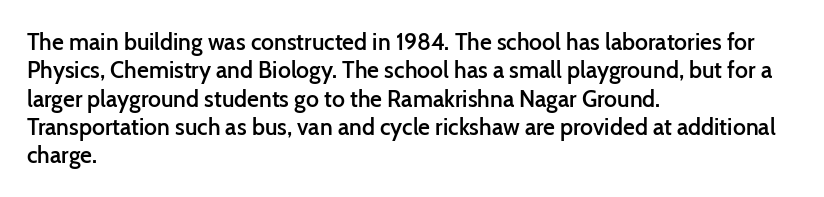
The image shows 23 px text type, upright; set left-aligned, line spacing 1.23x, normal letter spacing, not underlined.
